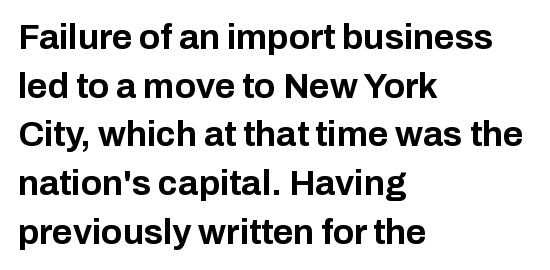
The letters sit at their default tracking, neither squeezed nor spread. The lines sit at an ordinary, default distance from one another. On the weight axis this lands at bold, roughly 700. The characters display no serif detailing; their extremities are plain. Character widths vary here, with narrow letters taking less room than wide ones. When letters stand straight like this, we call the style roman or upright.
